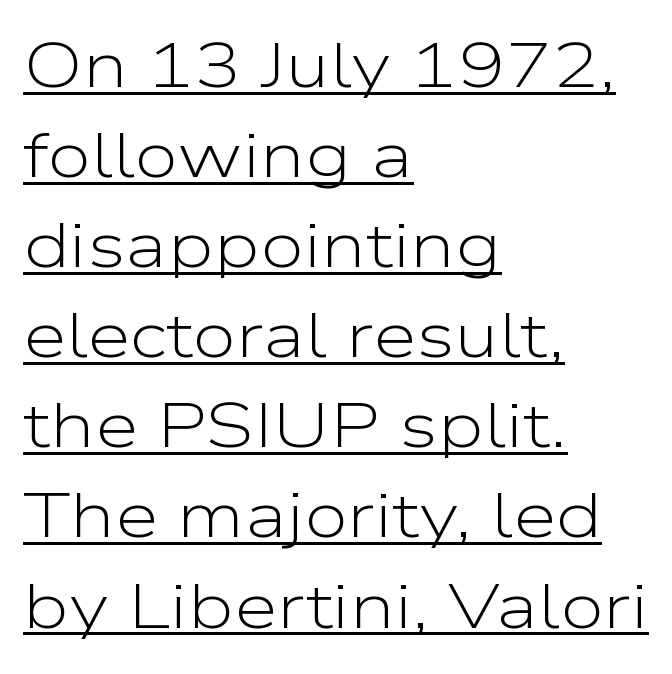
{"serif": "no", "italic": "no", "bold": "no", "weight": "light", "width": "wide", "stroke_contrast": "low", "x_height": "medium", "monospaced": "no", "underline": "yes", "align": "left", "line_spacing": "normal", "line_spacing_ratio": 1.43, "letter_spacing": "normal", "letter_spacing_em": 0.0, "glyph_px": 63}
